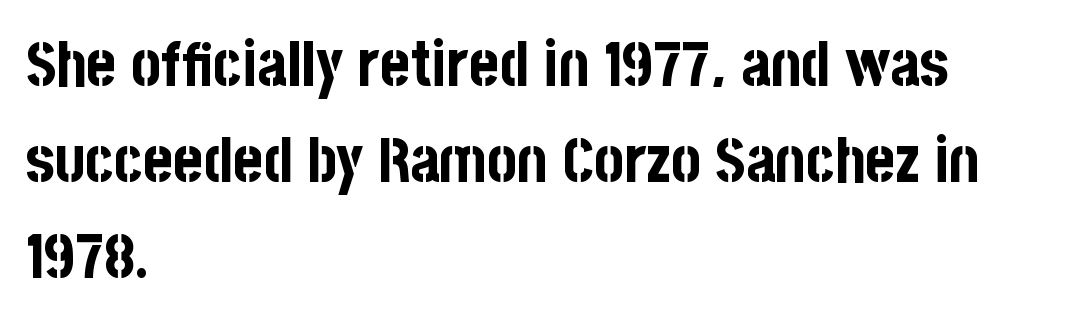
Each letter's strokes conclude bluntly, with no projecting serifs. Vertical spacing — default. There is no visible air inserted between adjacent glyphs. Any mark beneath the type? The region is blank. Here the designer chose a conventional face with non-uniform glyph widths. Layout note: lines flush left.
